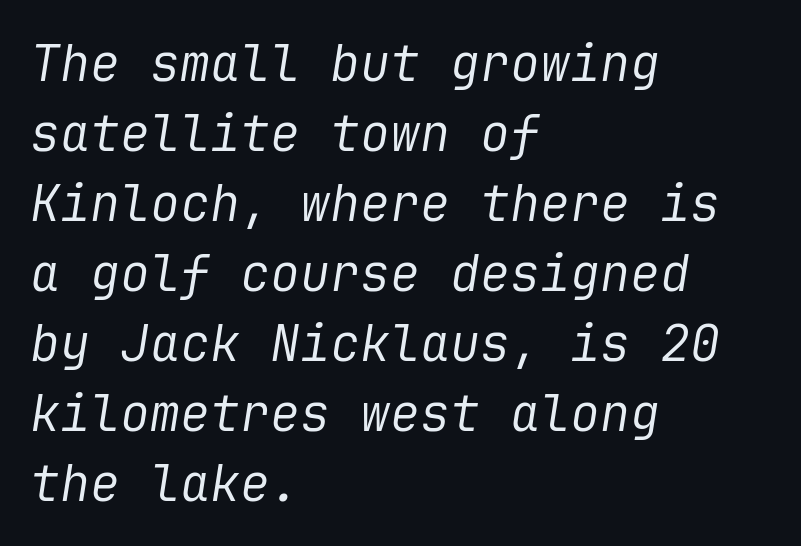
The image shows 50 px regular-weight type, italic (leaning right); set left-aligned, normal line spacing (1.4x), normal letter spacing, not underlined; low stroke contrast and a medium x-height.
